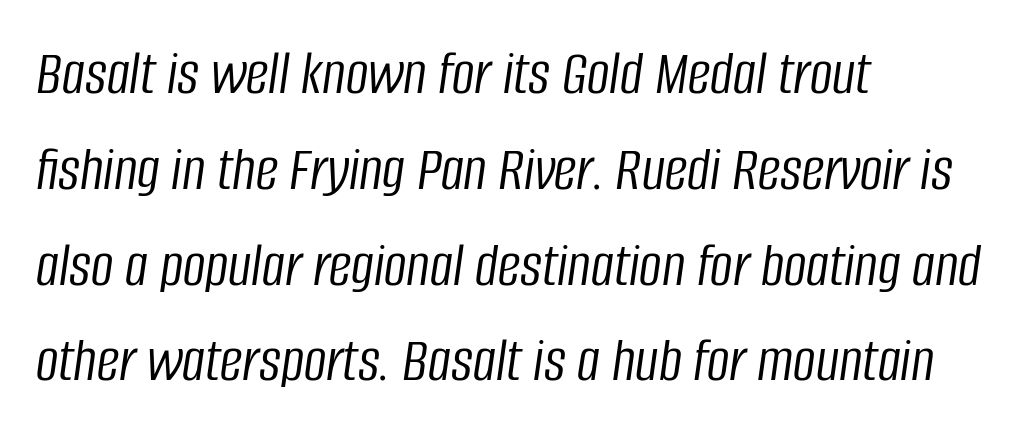
Q: Is the text bold? A: No.
Q: Is the text italic (slanted)? A: Yes, it leans right by about 8 degrees.
Q: Is the text underlined? A: No.
Q: How is the paragraph aligned? A: Left-aligned.
Q: Is the spacing between letters normal or unusually wide? A: Normal.
Q: Is the spacing between lines tight, normal or loose? A: Normal.
Q: Width (condensed, normal, or wide)? A: Condensed.
Q: Stroke contrast? A: Low.
Q: x-height? A: Large.
Q: Monospaced? A: No.
